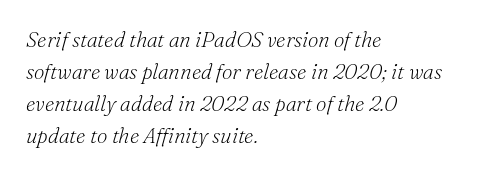
{"italic": "yes", "lean": "right", "slant_degrees": 16, "bold": "no", "underline": "no", "align": "left", "line_spacing": "normal", "line_spacing_ratio": 1.52, "letter_spacing": "normal", "letter_spacing_em": 0.0, "glyph_px": 21}
